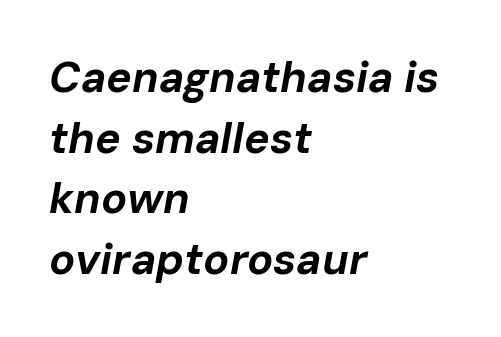
Q: Is the text bold? A: Yes.
Q: Is the text italic (slanted)? A: Yes, it leans right by about 10 degrees.
Q: Is the text underlined? A: No.
Q: How is the paragraph aligned? A: Left-aligned.
Q: Is the spacing between letters normal or unusually wide? A: Normal.
Q: Is the spacing between lines tight, normal or loose? A: Normal.
Q: Width (condensed, normal, or wide)? A: Normal.
Q: Stroke contrast? A: Low.
Q: x-height? A: Medium.
Q: Monospaced? A: No.
